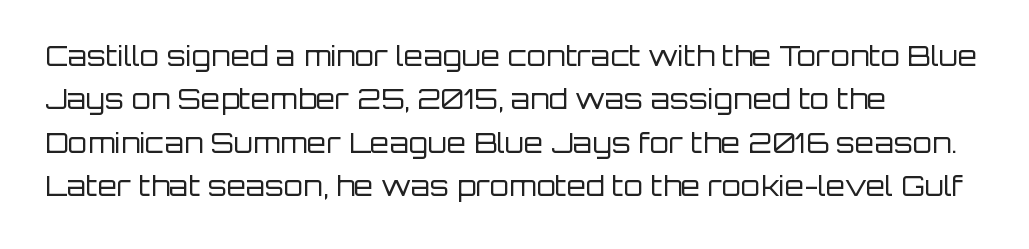
Compared with a centered layout, this one pins lines to the left instead. A typesetter would mark this as roman, not italic. Check the space under the baseline: it is left empty. Serifs: no, the terminals of the letterforms are clean.
